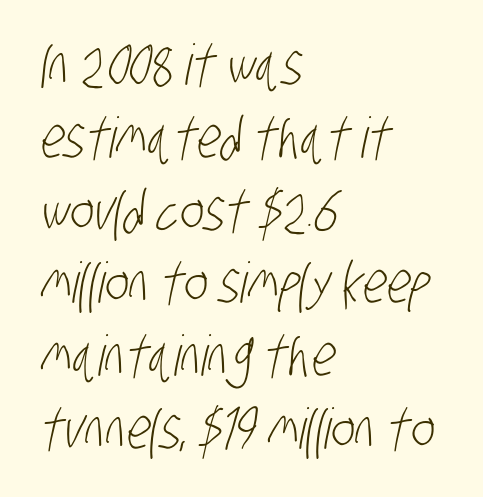
{"serif": "no", "bold": "no", "weight": "light", "width": "condensed", "stroke_contrast": "low", "x_height": "large", "monospaced": "no", "underline": "no", "align": "left", "line_spacing": "normal", "line_spacing_ratio": 1.3, "letter_spacing": "normal", "letter_spacing_em": 0.0, "glyph_px": 56}
